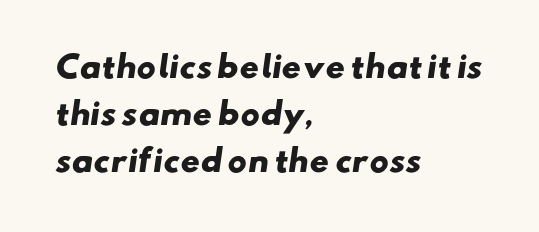
{"serif": "no", "bold": "yes", "weight": "heavy", "width": "wide", "stroke_contrast": "low", "x_height": "small", "monospaced": "no", "underline": "no", "align": "left", "line_spacing": "normal", "line_spacing_ratio": 1.56, "letter_spacing": "normal", "letter_spacing_em": 0.0, "glyph_px": 30}
